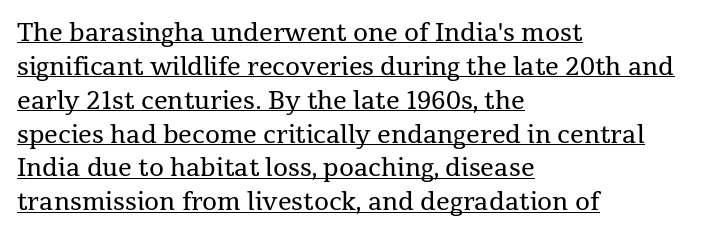
Q: Is the text bold? A: No.
Q: Is the text italic (slanted)? A: No, it is upright.
Q: Is the text underlined? A: Yes.
Q: How is the paragraph aligned? A: Left-aligned.
Q: Is the spacing between letters normal or unusually wide? A: Normal.
Q: Is the spacing between lines tight, normal or loose? A: Normal.
